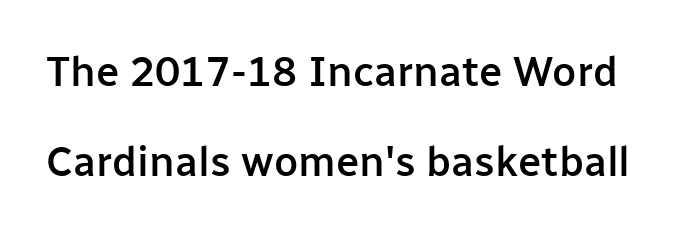
{"serif": "no", "italic": "no", "bold": "semi", "weight": "semibold", "width": "normal", "stroke_contrast": "low", "x_height": "medium", "monospaced": "no", "underline": "no", "line_spacing": "loose", "line_spacing_ratio": 2.14, "letter_spacing": "normal", "letter_spacing_em": 0.0, "glyph_px": 42}
